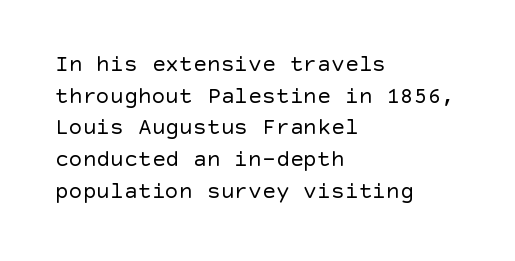
Q: Is the text bold? A: No.
Q: Is the text italic (slanted)? A: No, it is upright.
Q: Is the text underlined? A: No.
Q: How is the paragraph aligned? A: Left-aligned.
Q: Is the spacing between letters normal or unusually wide? A: Normal.
Q: Is the spacing between lines tight, normal or loose? A: Normal.
